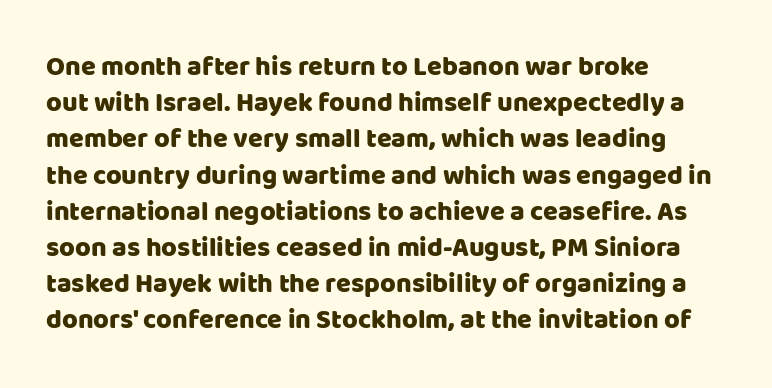
The image shows 27 px text type, upright; set left-aligned, normal line spacing (1.34x), normal letter spacing, not underlined.
